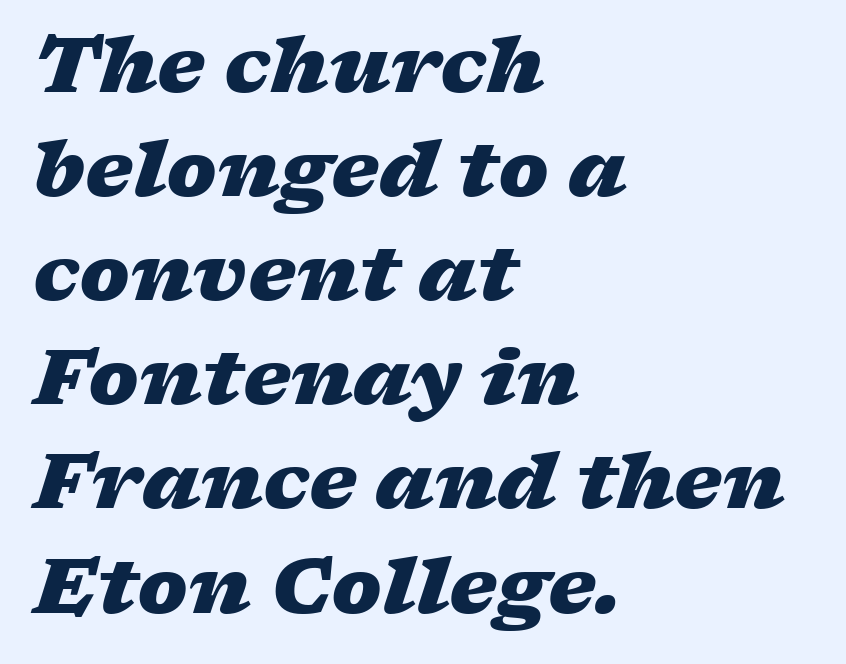
A full-strength bold gives these letters their thick strokes. One glance says typical: line gaps are just what's usual. Here the glyphs are tracked normally, forming tight word shapes. The ragged edge is on the right, which tells us the setting is flush left. Character widths vary here, with narrow letters taking less room than wide ones.
